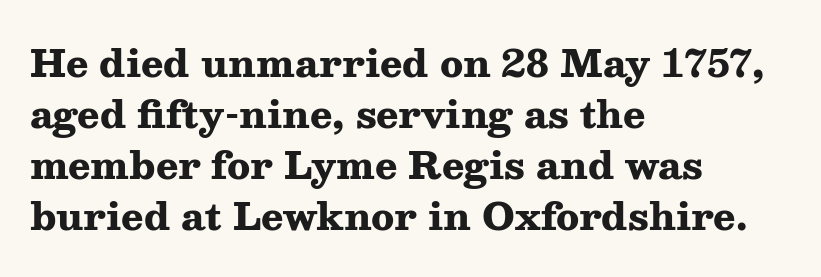
Q: Is the text bold? A: Yes.
Q: Is the text italic (slanted)? A: No, it is upright.
Q: Is the typeface a serif or a sans-serif typeface? A: Serif.
Q: Is the text underlined? A: No.
Q: How is the paragraph aligned? A: Left-aligned.
Q: Is the spacing between letters normal or unusually wide? A: Normal.
Q: Is the spacing between lines tight, normal or loose? A: Normal.
Q: Width (condensed, normal, or wide)? A: Wide.
Q: Stroke contrast? A: Medium.
Q: x-height? A: Medium.
Q: Monospaced? A: No.
